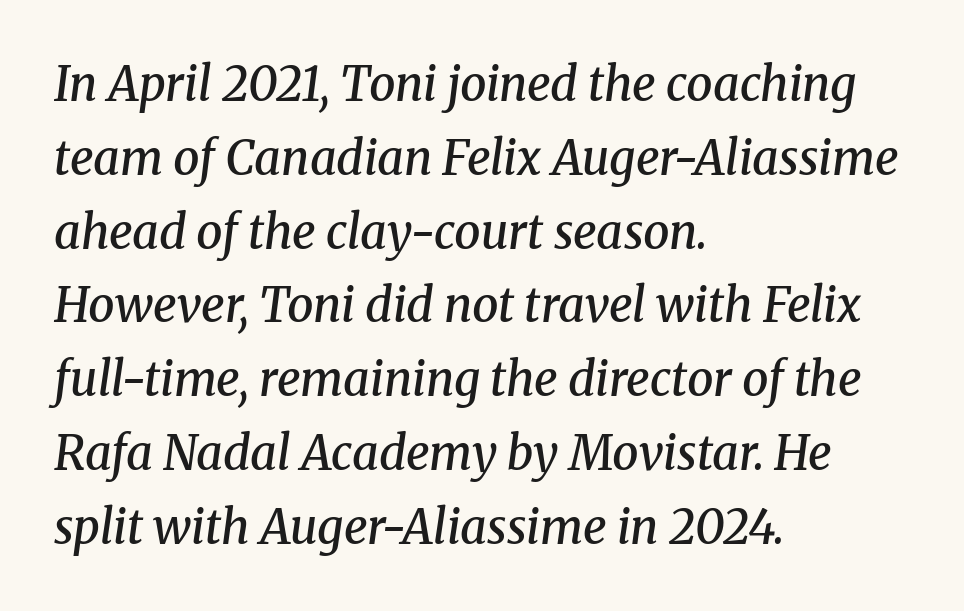
{"serif": "yes", "italic": "yes", "lean": "right", "slant_degrees": 8, "bold": "semi", "weight": "semibold", "width": "normal", "stroke_contrast": "medium", "x_height": "medium", "monospaced": "no", "underline": "no", "align": "left", "line_spacing": "normal", "line_spacing_ratio": 1.57, "letter_spacing": "normal", "letter_spacing_em": 0.0, "glyph_px": 47}
